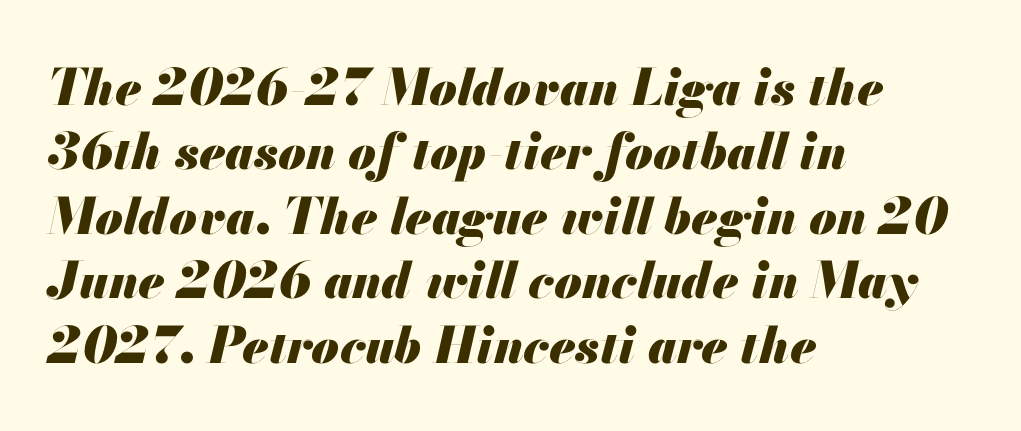
{"italic": "yes", "lean": "right", "slant_degrees": 13, "bold": "yes", "weight": "heavy", "width": "normal", "stroke_contrast": "medium", "x_height": "small", "monospaced": "no", "underline": "no", "align": "left", "line_spacing": "normal", "line_spacing_ratio": 1.29, "letter_spacing": "normal", "letter_spacing_em": 0.0, "glyph_px": 50}
